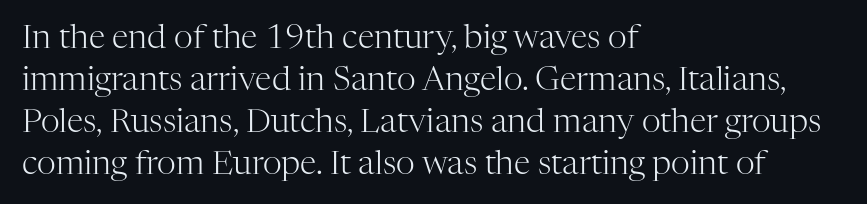
The image shows 33 px light serif type, upright; set left-aligned, normal line spacing (1.27x), normal letter spacing, not underlined; high stroke contrast and a medium x-height.
